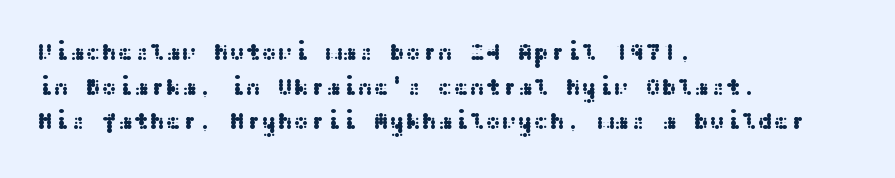
The compositor pushed each line to the left boundary. Compared with typical paragraphs, the rows here are spaced about the same. Here the glyphs are tracked normally, forming tight word shapes. Check the space under the baseline: it is left empty. You can tell it's not italic because the verticals are truly vertical.
